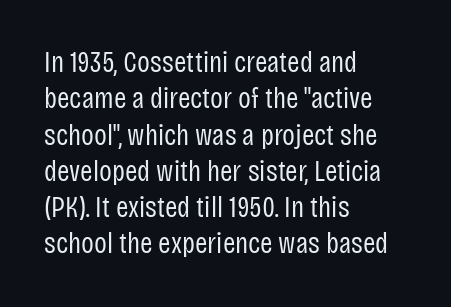
The image shows 30 px regular-weight, condensed sans-serif type, upright; set left-aligned, line spacing 1.21x, normal letter spacing, not underlined; low stroke contrast and a large x-height.
